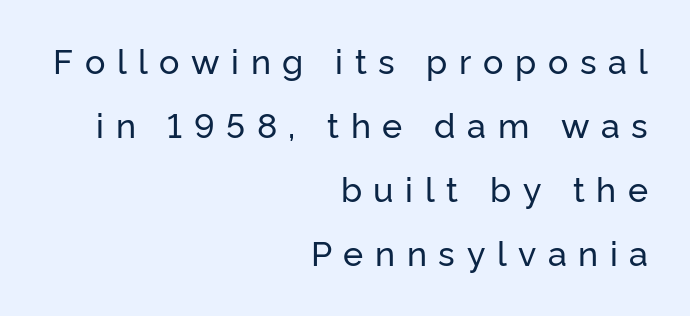
The image shows 34 px sans-serif type, upright; set right-aligned, line spacing 1.88x, unusually wide letter spacing (+0.34 em), not underlined; low stroke contrast and a medium x-height.
